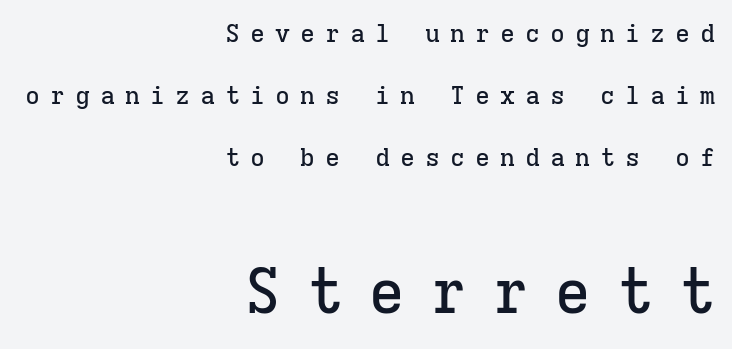
The face used here is seriffed, in the tradition of book romans. A typesetter would call this heavily tracked-out type. In terms of posture, this sample is upright. One glance says open: line gaps are wider than usual. Leftover space on each line is placed entirely before the opening word.
